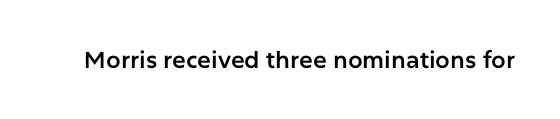
{"italic": "no", "underline": "no", "letter_spacing": "normal", "letter_spacing_em": 0.0, "glyph_px": 23}
